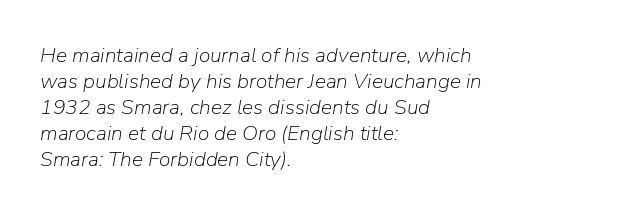
The image shows 21 px text type, italic (leaning right); set left-aligned, line spacing 1.24x, normal letter spacing, not underlined.
